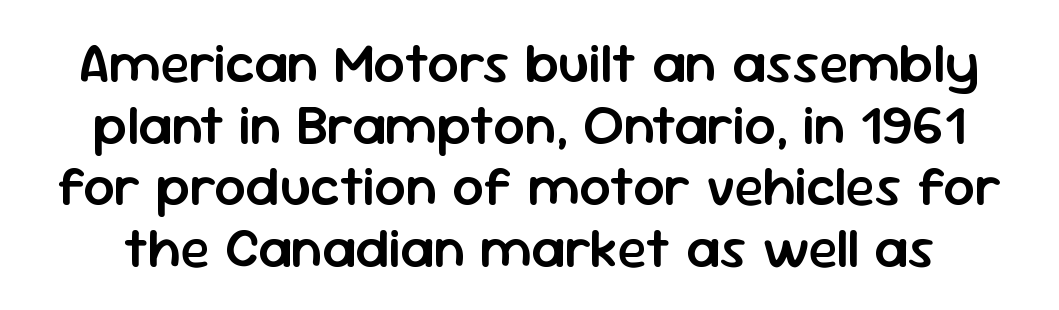
This rendering leaves character spacing at its baseline value. The baseline area is clear. When letters stand straight like this, we call the style roman or upright. The designer went with a sans here, leaving each stem footless. The leading is snug, giving the passage a crowded texture. Moderately thickened strokes mark this as semibold type.
